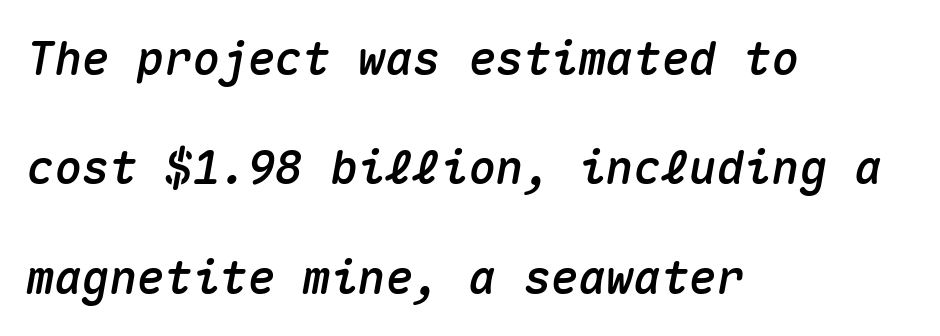
Q: Is the text italic (slanted)? A: Yes, it leans right by about 10 degrees.
Q: Is the text underlined? A: No.
Q: How is the paragraph aligned? A: Left-aligned.
Q: Is the spacing between letters normal or unusually wide? A: Normal.
Q: Is the spacing between lines tight, normal or loose? A: Loose.
Q: Width (condensed, normal, or wide)? A: Normal.
Q: Stroke contrast? A: Medium.
Q: x-height? A: Medium.
Q: Monospaced? A: Yes.
